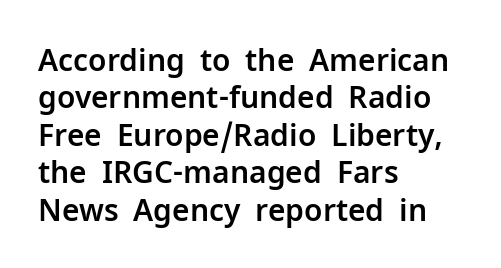
One-word summary of the alignment: left. You can tell it's not italic because the verticals are truly vertical. Bare-footed words on every line. This rendering employs a face without finishing strokes, i.e., a sans-serif. Compared with typical paragraphs, the rows here are spaced about the same. The line texture is even and compact thanks to regular tracking.
